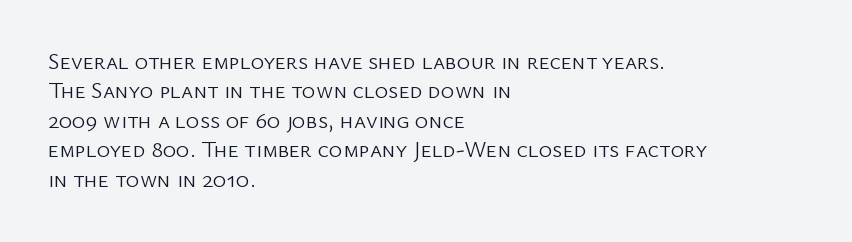
{"italic": "no", "bold": "no", "underline": "no", "align": "left", "line_spacing": "normal", "line_spacing_ratio": 1.28, "letter_spacing": "normal", "letter_spacing_em": 0.0, "glyph_px": 23}
